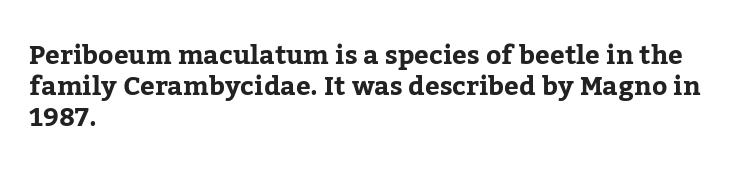
The image shows 26 px text type, upright; set left-aligned, line spacing 1.2x, normal letter spacing, not underlined.
